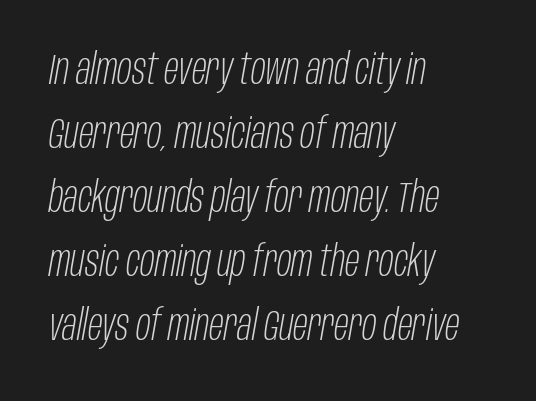
{"italic": "yes", "lean": "right", "slant_degrees": 10, "bold": "no", "weight": "light", "width": "condensed", "stroke_contrast": "low", "x_height": "large", "monospaced": "no", "underline": "no", "align": "left", "line_spacing": "normal", "line_spacing_ratio": 1.49, "letter_spacing": "normal", "letter_spacing_em": 0.0, "glyph_px": 43}
